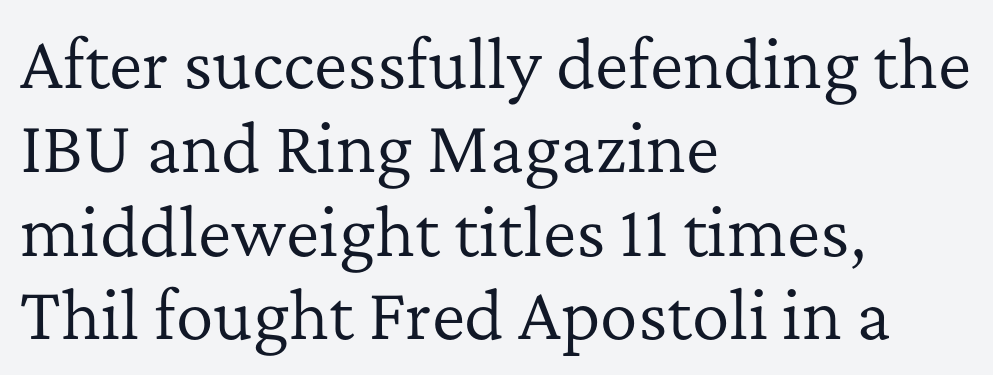
{"serif": "yes", "italic": "no", "bold": "no", "weight": "regular", "width": "normal", "stroke_contrast": "low", "x_height": "medium", "monospaced": "no", "underline": "no", "align": "left", "line_spacing": "normal", "line_spacing_ratio": 1.33, "letter_spacing": "normal", "letter_spacing_em": 0.0, "glyph_px": 63}
